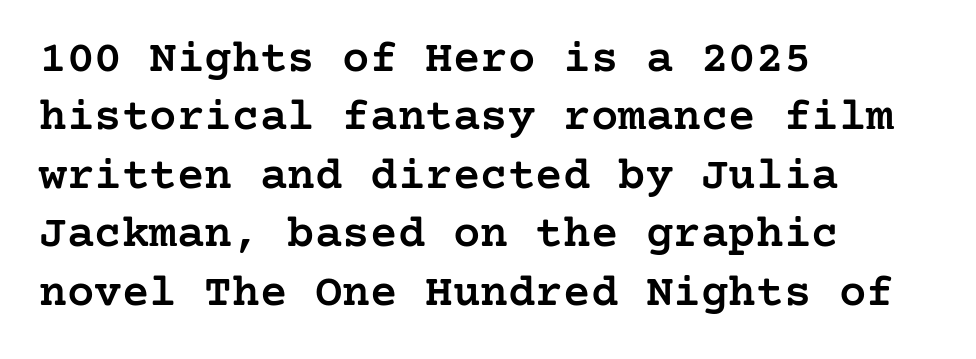
Tracking value appears to be zero — textbook default spacing. The setting favours the left margin, as ordinary paragraphs usually do. The strip under each line holds only bare page. Horizontal bands of white between lines are of average thickness.
